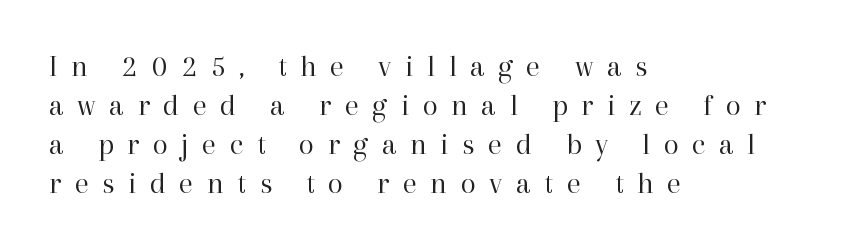
The type is letterspaced generously, with wide tracking. In terms of posture, this sample is upright. Is the stroke heavy? The answer is a plain regular-or-lighter. The rendering uses a moderate line-height, typical for paragraphs. Do the characters align in a grid? No, the font is proportional. Unmarked baselines from the first word to the last.
